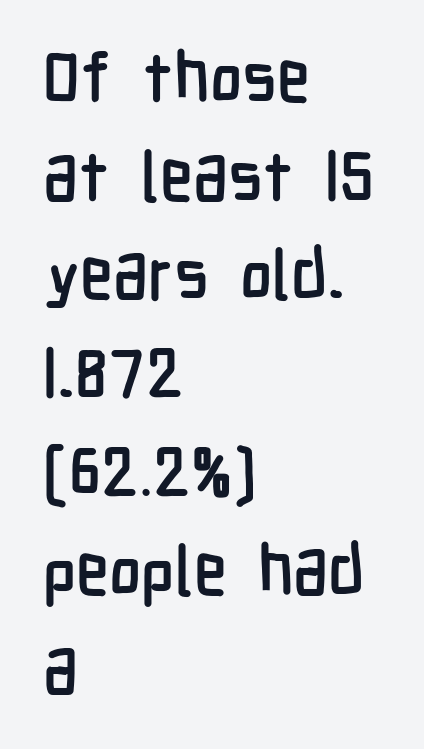
Q: Is the text italic (slanted)? A: No, it is upright.
Q: Is the typeface a serif or a sans-serif typeface? A: Sans-serif.
Q: Is the text underlined? A: No.
Q: How is the paragraph aligned? A: Left-aligned.
Q: Is the spacing between letters normal or unusually wide? A: Normal.
Q: Is the spacing between lines tight, normal or loose? A: Normal.
Q: Width (condensed, normal, or wide)? A: Condensed.
Q: Stroke contrast? A: Low.
Q: x-height? A: Medium.
Q: Monospaced? A: No.
